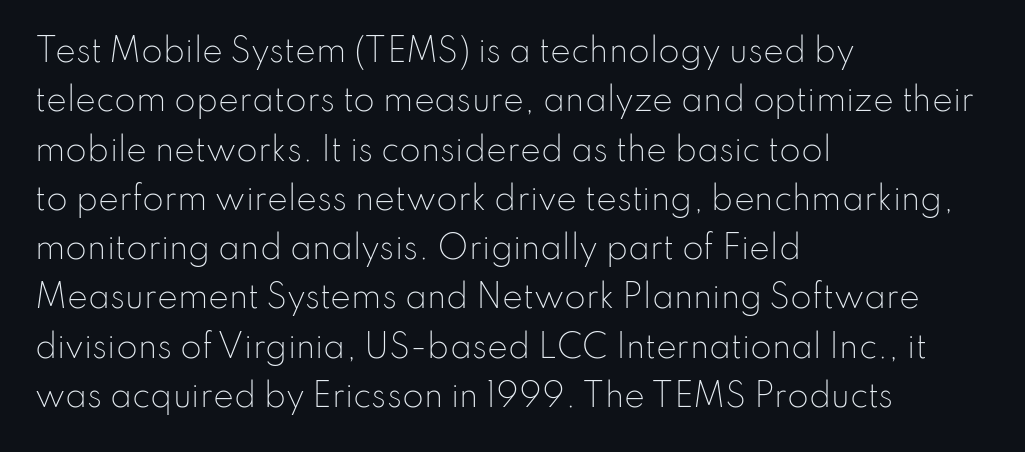
The image shows 31 px light sans-serif type, upright; set left-aligned, normal line spacing (1.59x), normal letter spacing, not underlined; low stroke contrast and a small x-height.
